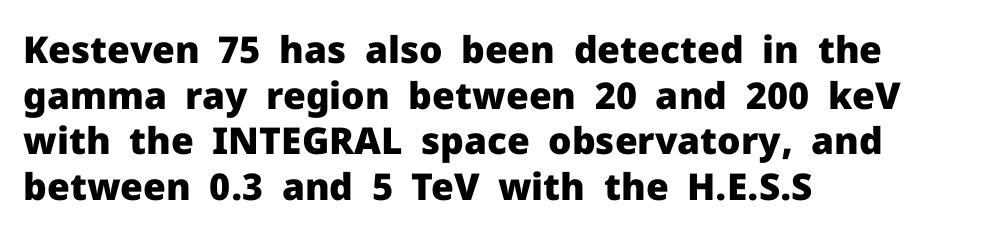
Q: Is the text bold? A: Yes.
Q: Is the text italic (slanted)? A: No, it is upright.
Q: Is the typeface a serif or a sans-serif typeface? A: Sans-serif.
Q: Is the text underlined? A: No.
Q: How is the paragraph aligned? A: Left-aligned.
Q: Is the spacing between letters normal or unusually wide? A: Normal.
Q: Width (condensed, normal, or wide)? A: Normal.
Q: Stroke contrast? A: Low.
Q: x-height? A: Medium.
Q: Monospaced? A: No.
